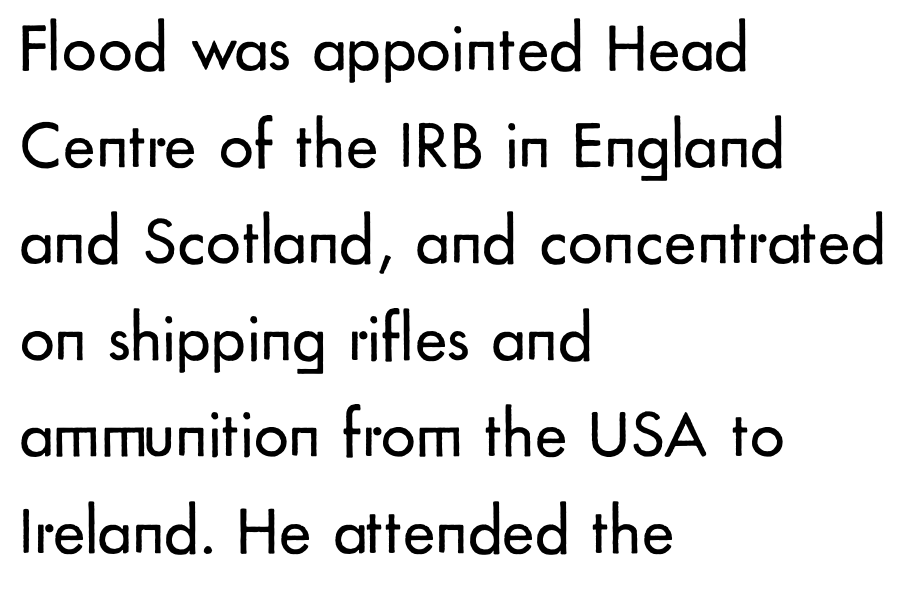
The image shows 69 px regular-weight sans-serif type, upright; set left-aligned, normal line spacing (1.4x), normal letter spacing, not underlined; low stroke contrast and a small x-height.
